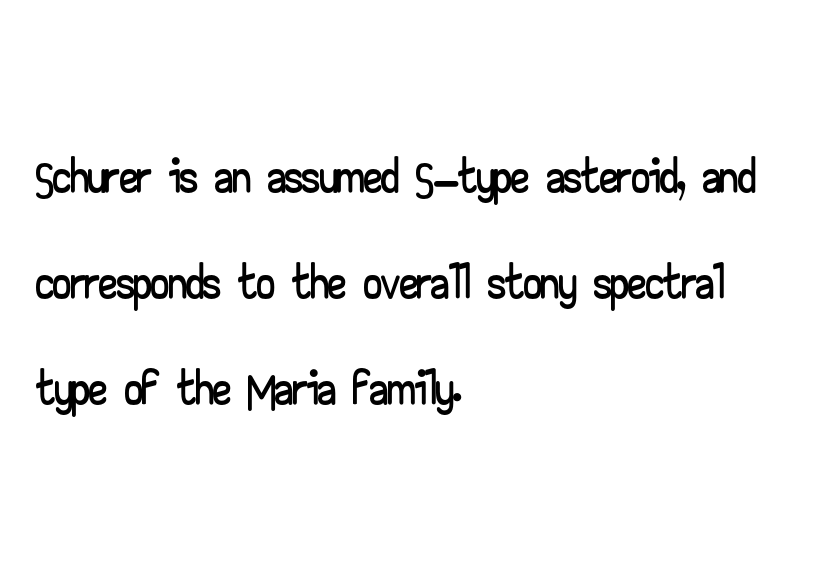
The passage shown stacks its lines at a standard gap. Is there any slant? The stems are plumb. A typesetter would call this zero additional tracking. Type style note: lacks serifs.
